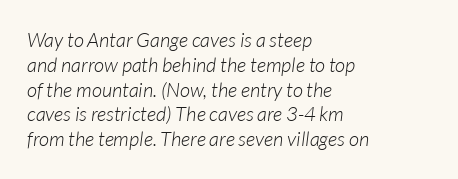
Heaviness? Minimal to ordinary, like unemphasized prose. Characters are canted at an angle relative to the baseline's perpendicular. Each word holds together tightly as a unit, with standard inter-letter gaps. Layout note: lines flush left. The area under the type is left untouched.
